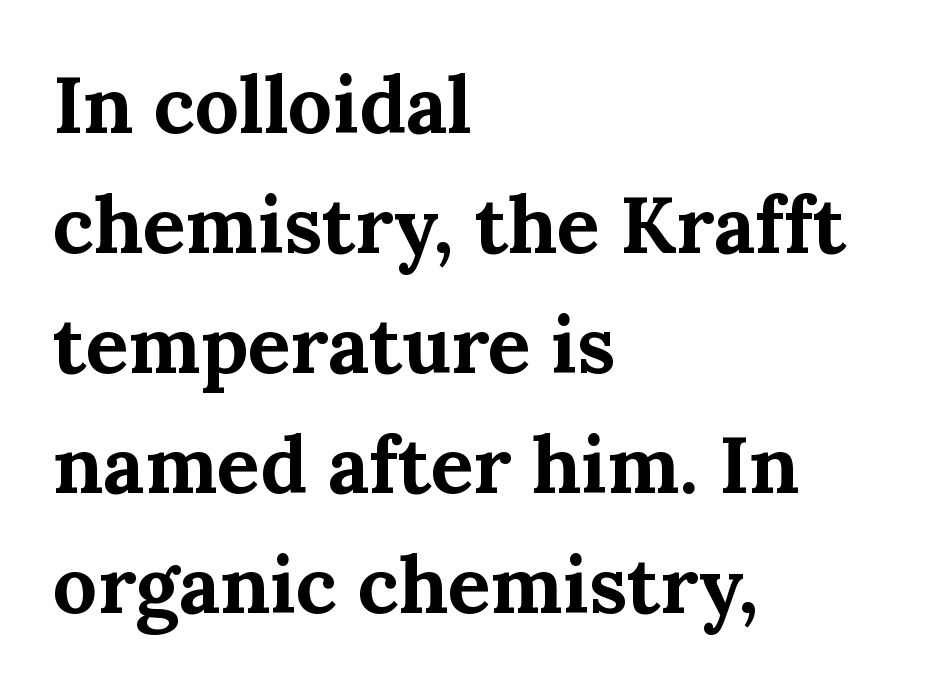
The image shows 79 px bold serif type, upright; set left-aligned, normal line spacing (1.52x), normal letter spacing, not underlined; medium stroke contrast and a medium x-height.
